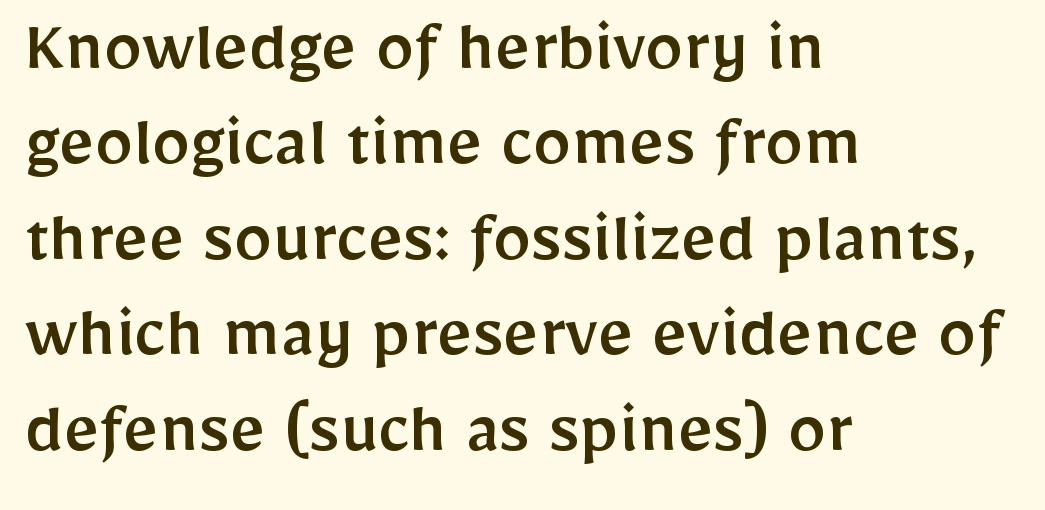
These lines stack with their left ends in a neat column. This is roman type, the default non-slanted kind. Nothing unusual about the tracking: characters are spaced as the font intends. This sample has the flowing, uneven cadence of proportional lettering. The baseline area is clear. Is this a sans? Yes — the strokes have no serifs.
